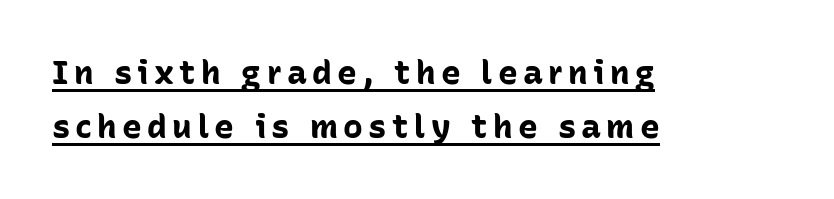
Line beginnings align vertically; line endings do not. The font is running at its bold setting. Each line of the rendering has a horizontal stroke beneath the glyphs. A typesetter would call this leading conventional body-copy spacing.
